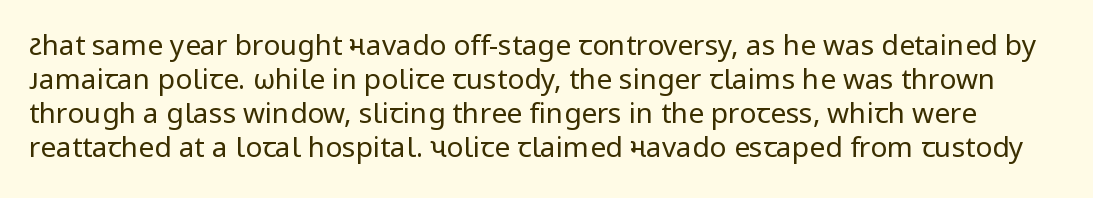
Q: Is the text bold? A: No.
Q: Is the text italic (slanted)? A: No, it is upright.
Q: Is the typeface a serif or a sans-serif typeface? A: Sans-serif.
Q: Is the text underlined? A: No.
Q: Is the spacing between letters normal or unusually wide? A: Normal.
Q: Width (condensed, normal, or wide)? A: Normal.
Q: Stroke contrast? A: Low.
Q: x-height? A: Medium.
Q: Monospaced? A: No.
